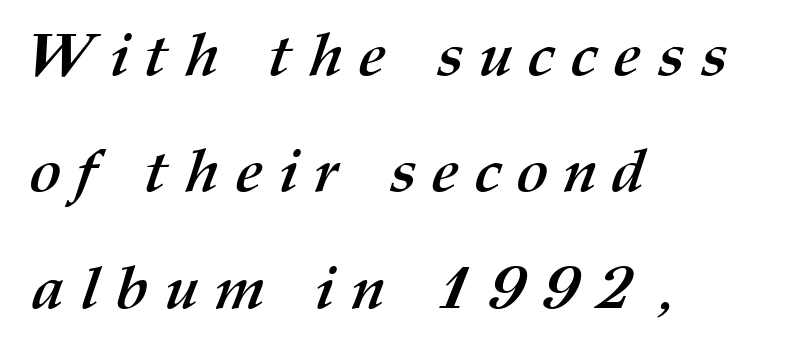
A great deal of white space separates one row of letters from the next. The passage shown is typed in a proportional face where columns would drift. Notice how the passage keeps a crisp vertical edge on the left only. A bare baseline throughout the passage. Tracking here is generous; glyphs stand well apart from one another. Notice how thick the strokes are: this is what a full bold looks like.
